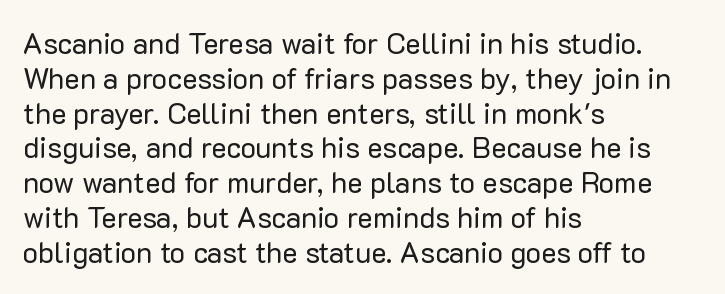
The image shows 29 px regular-weight sans-serif type, upright; set left-aligned, line spacing 1.2x, normal letter spacing, not underlined; low stroke contrast and a medium x-height.
